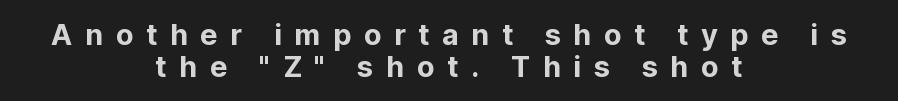
Inter-character spacing is expanded well beyond the font's built-in metrics. The area under the type is left untouched. Typeset on center — no edge is straight. These lines are rendered in a variable-pitch font. Is there any slant? The stems are plumb.
